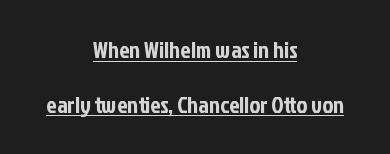
In CSS terms this would be text-align: center. Notice how a bar underscores the lettering throughout. Nope, not italic — everything's standing straight. Horizontal bands of white between lines are thick stripes. A typesetter would call this zero additional tracking.
